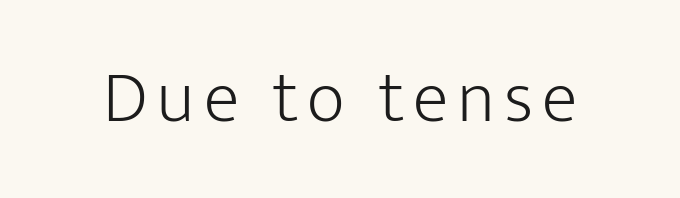
{"serif": "no", "italic": "no", "bold": "no", "weight": "light", "width": "normal", "stroke_contrast": "low", "x_height": "medium", "monospaced": "no", "underline": "no", "glyph_px": 74}
